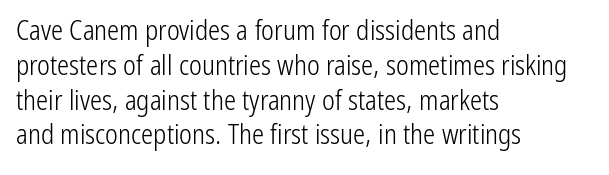
The image shows 27 px text type, upright; set left-aligned, normal line spacing (1.29x), normal letter spacing, not underlined.
